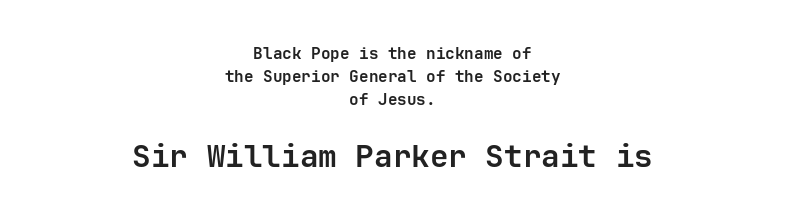
The image shows 31 px bold sans-serif type, upright, monospaced; set centered, normal line spacing (1.43x), normal letter spacing, not underlined; the second (bottom) block is 1.94x larger; low stroke contrast and a medium x-height.
